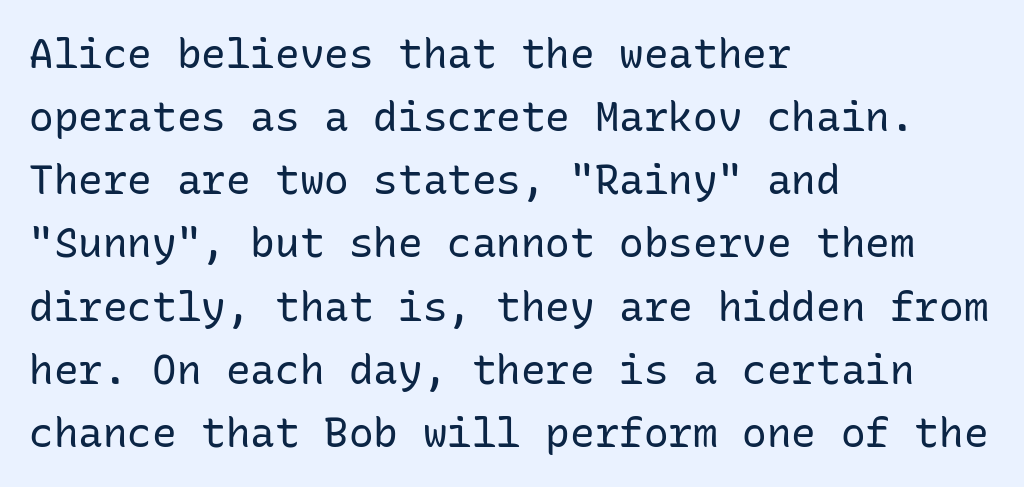
{"serif": "no", "italic": "no", "bold": "no", "weight": "regular", "width": "normal", "stroke_contrast": "low", "x_height": "medium", "monospaced": "yes", "underline": "no", "align": "left", "line_spacing": "normal", "line_spacing_ratio": 1.54, "letter_spacing": "normal", "letter_spacing_em": 0.0, "glyph_px": 41}
